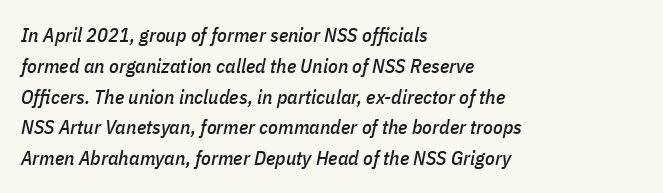
{"italic": "yes", "lean": "right", "slant_degrees": 11, "underline": "no", "align": "left", "line_spacing": "normal", "line_spacing_ratio": 1.54, "letter_spacing": "normal", "letter_spacing_em": 0.0, "glyph_px": 20}
